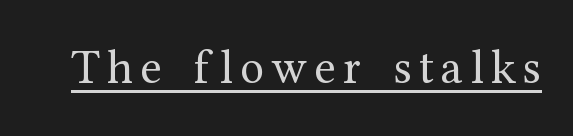
Small tapered or slab feet sit at the stroke ends, so this counts as serif. The letters advance in unequal steps, a hallmark of proportional type. The rendering uses the underline text-decoration. Designer's note — italics off, roman on. The face looks like a standard text weight, possibly lighter.
